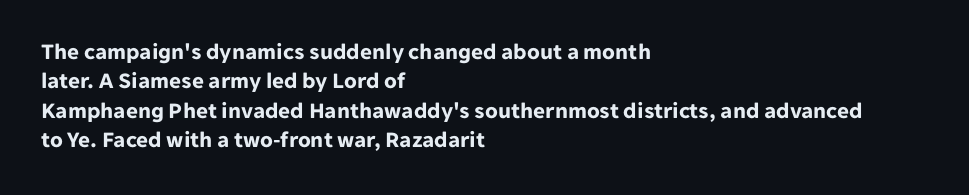
{"italic": "no", "bold": "yes", "underline": "no", "align": "left", "line_spacing": "normal", "line_spacing_ratio": 1.28, "letter_spacing": "normal", "letter_spacing_em": 0.0, "glyph_px": 23}
